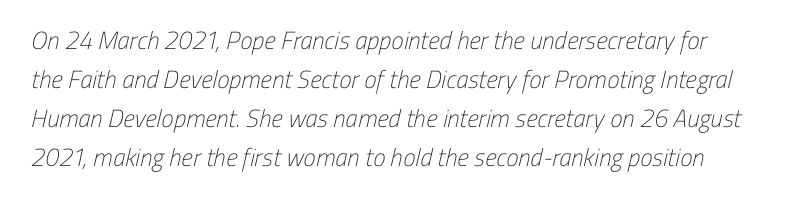
Q: Is the text bold? A: No.
Q: Is the text underlined? A: No.
Q: Is the spacing between letters normal or unusually wide? A: Normal.
Q: Is the spacing between lines tight, normal or loose? A: Normal.
